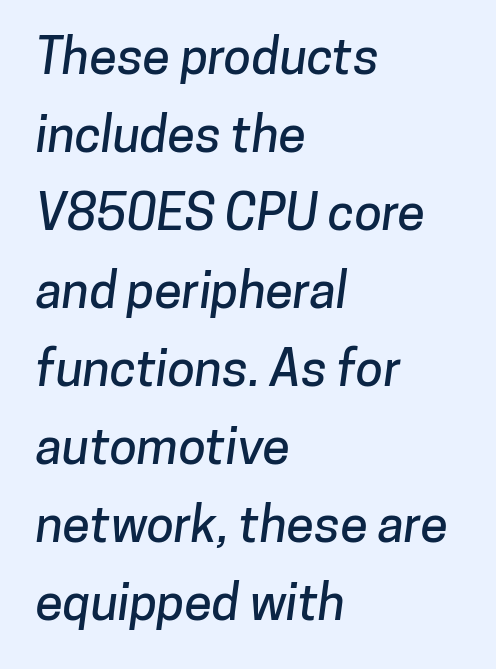
{"serif": "no", "width": "normal", "stroke_contrast": "low", "x_height": "medium", "monospaced": "no", "underline": "no", "align": "left", "line_spacing": "normal", "line_spacing_ratio": 1.56, "letter_spacing": "normal", "letter_spacing_em": 0.0, "glyph_px": 50}
